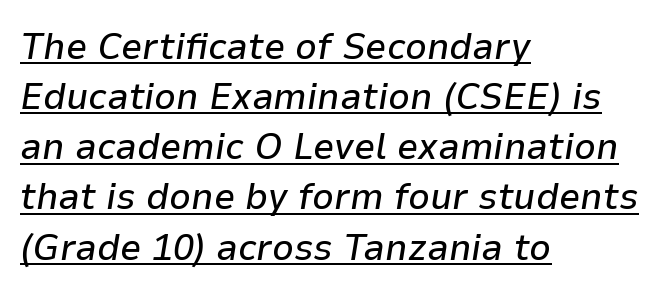
The image shows 38 px text type, italic (leaning right); set left-aligned, normal line spacing (1.32x), normal letter spacing, underlined; low stroke contrast and a medium x-height.
